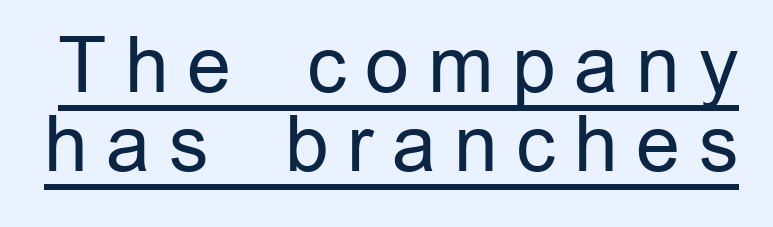
The image shows 77 px regular-weight sans-serif type, upright; set tight line spacing (1.02x), unusually wide letter spacing (+0.24 em), underlined; low stroke contrast and a medium x-height.
